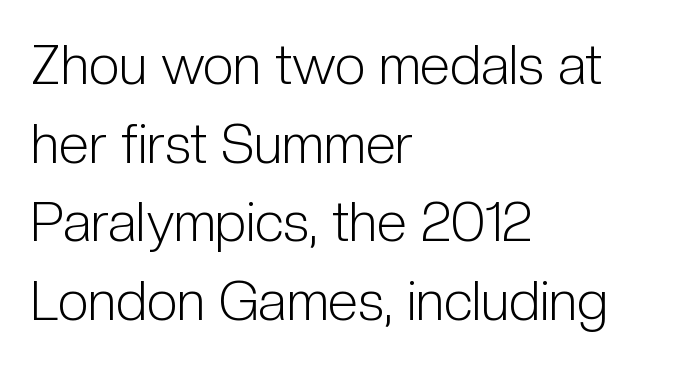
The image shows 55 px light, condensed sans-serif type, upright; set left-aligned, normal line spacing (1.43x), normal letter spacing, not underlined; low stroke contrast and a medium x-height.
